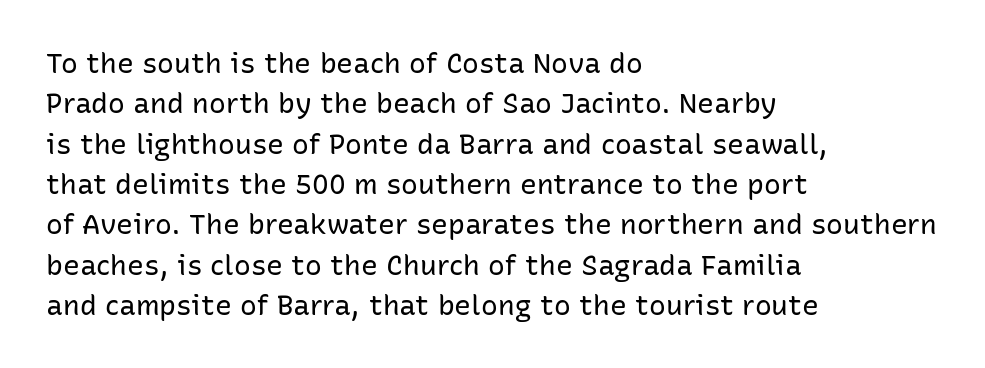
This sample is left-justified, so line endings fall wherever the words run out. Tracking value appears to be zero — textbook default spacing. Serifs: no, the terminals of the letterforms are clean. A light-to-regular cut is what we see here. The letters advance in unequal steps, a hallmark of proportional type.
